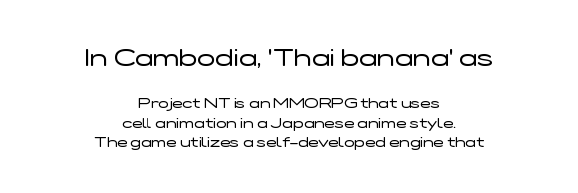
The image shows 24 px text type, upright; set centered, normal line spacing (1.38x), normal letter spacing, not underlined; the first (top) block is 1.71x larger.
